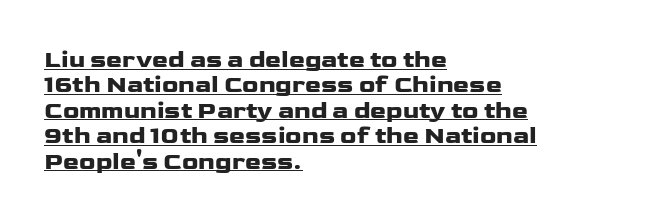
The image shows 24 px text type, upright; set left-aligned, tight line spacing (1.06x), normal letter spacing, underlined.
